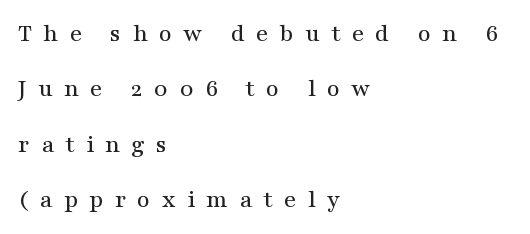
Q: Is the text italic (slanted)? A: No, it is upright.
Q: Is the text underlined? A: No.
Q: How is the paragraph aligned? A: Left-aligned.
Q: Is the spacing between letters normal or unusually wide? A: Unusually wide.
Q: Is the spacing between lines tight, normal or loose? A: Loose.
